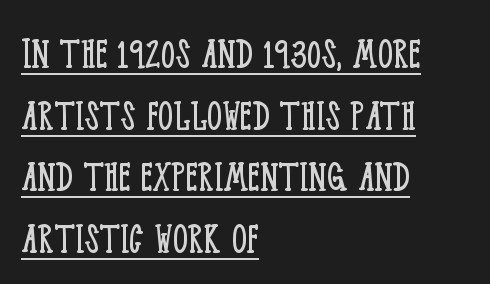
When letters stand straight like this, we call the style roman or upright. The typesetter has applied underlining to the passage shown. Think standard paragraph weight, or any step lighter than that. Looks like regular typesetting: each glyph gets only the width it needs.
